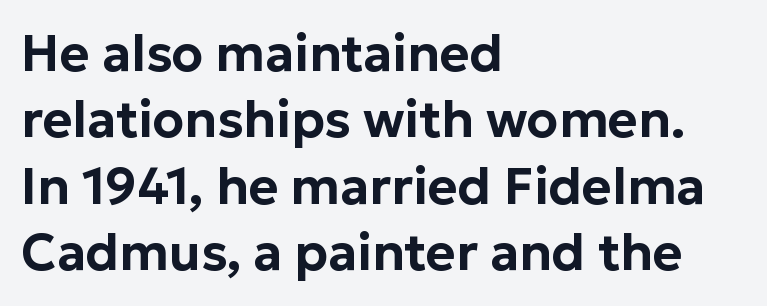
Q: Is the text italic (slanted)? A: No, it is upright.
Q: Is the typeface a serif or a sans-serif typeface? A: Sans-serif.
Q: Is the text underlined? A: No.
Q: How is the paragraph aligned? A: Left-aligned.
Q: Is the spacing between letters normal or unusually wide? A: Normal.
Q: Is the spacing between lines tight, normal or loose? A: Normal.
Q: Width (condensed, normal, or wide)? A: Normal.
Q: Stroke contrast? A: Low.
Q: x-height? A: Medium.
Q: Monospaced? A: No.
